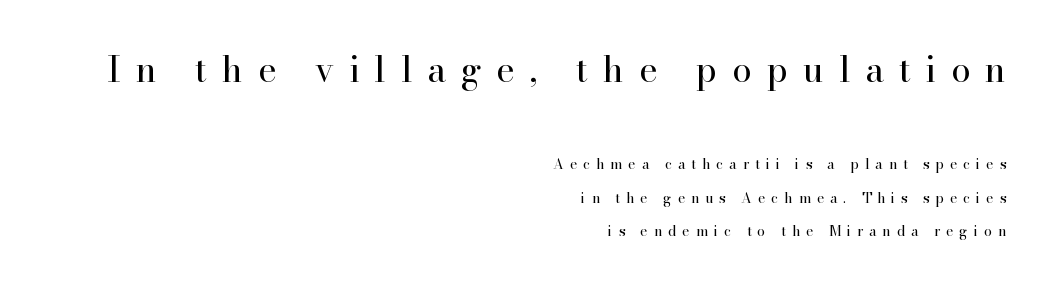
The image shows 35 px regular-weight serif type, upright; set right-aligned, loose line spacing (2.38x), unusually wide letter spacing (+0.43 em), not underlined; the first (top) block is 2.5x larger; high stroke contrast and a small x-height.
